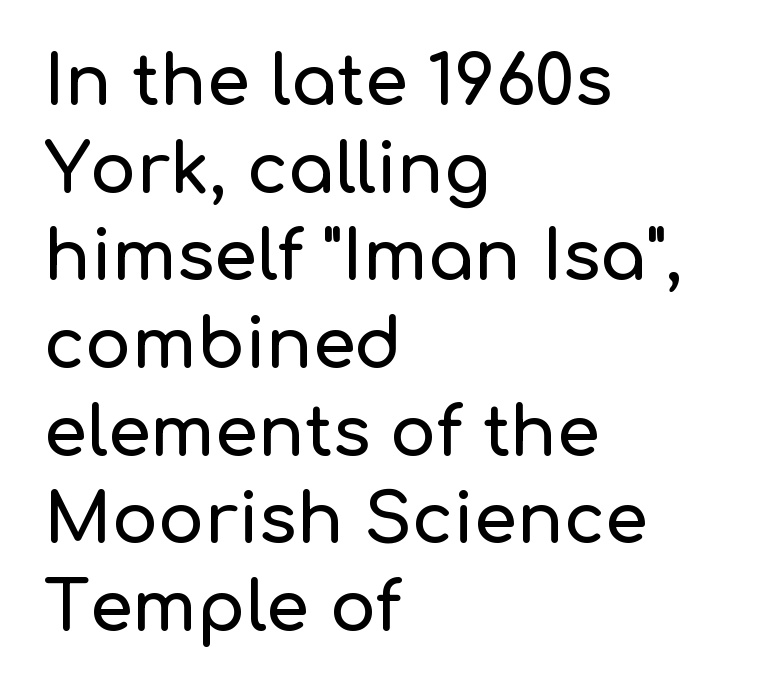
{"serif": "no", "italic": "no", "width": "normal", "stroke_contrast": "low", "x_height": "medium", "monospaced": "no", "underline": "no", "align": "left", "line_spacing": "normal", "line_spacing_ratio": 1.27, "letter_spacing": "normal", "letter_spacing_em": 0.0, "glyph_px": 69}
